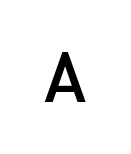
{"serif": "no", "italic": "no", "bold": "semi", "weight": "semibold", "width": "normal", "stroke_contrast": "low", "x_height": "medium", "monospaced": "no", "underline": "no", "letter_spacing": "wide", "letter_spacing_em": 0.35, "glyph_px": 67}
